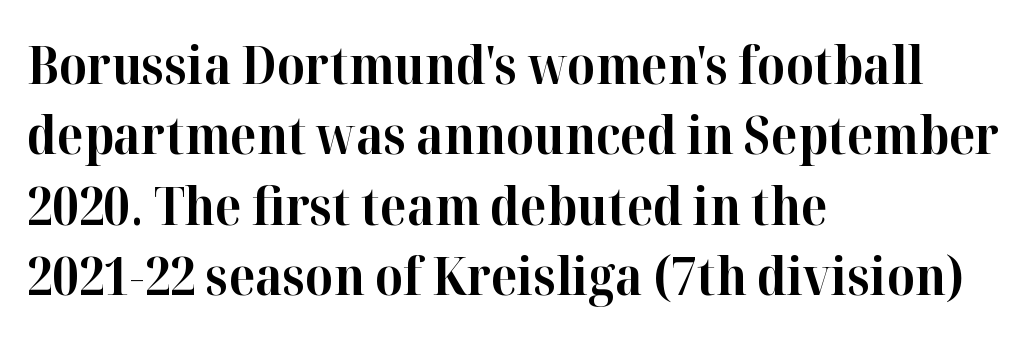
The face used here is proportionally spaced, like ordinary book or web type. The rendering uses a moderate line-height, typical for paragraphs. Every character sits straight up, as roman type does. The letters sit at their default tracking, neither squeezed nor spread. Look at the bottom of the vertical strokes: they flare into serifs here.
